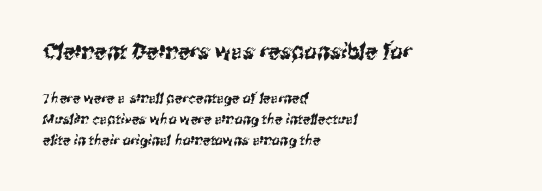
Q: Is the text underlined? A: No.
Q: How is the paragraph aligned? A: Left-aligned.
Q: Is the spacing between letters normal or unusually wide? A: Normal.
Q: Is the spacing between lines tight, normal or loose? A: Normal.
Q: Which block of text is set in a larger size, the first (top) or the second (bottom)? A: The first (top) one.
